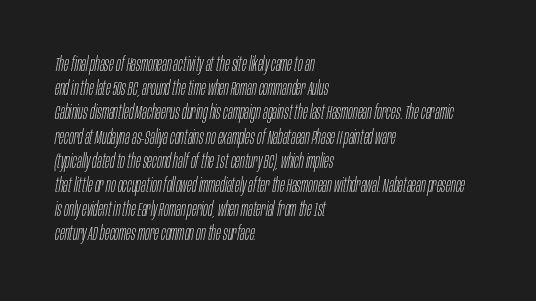
The image shows 20 px text type, italic (leaning right); set left-aligned, line spacing 1.21x, normal letter spacing, not underlined.
